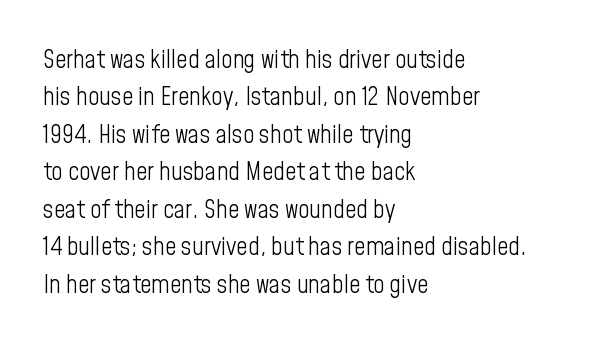
{"italic": "no", "bold": "no", "underline": "no", "align": "left", "line_spacing": "normal", "line_spacing_ratio": 1.5, "letter_spacing": "normal", "letter_spacing_em": 0.0, "glyph_px": 25}
